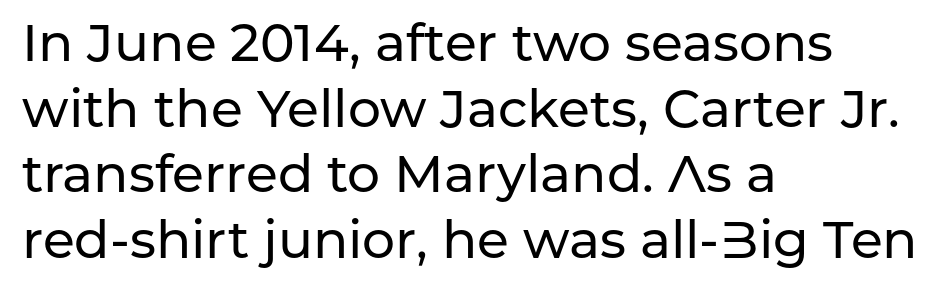
Spacing verdict: proportional, widths tailored to each character. This is the regular roman posture of the typeface. Normally led — the rows are evenly, conventionally spaced. Letters rest on an invisible, unmarked baseline.
